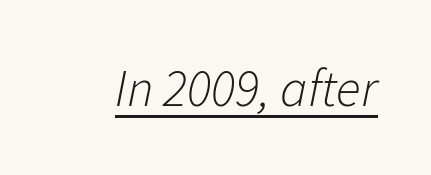
Q: Is the text bold? A: No.
Q: Is the text italic (slanted)? A: Yes, it leans right by about 11 degrees.
Q: Is the text underlined? A: Yes.
Q: Is the spacing between letters normal or unusually wide? A: Normal.
Q: Width (condensed, normal, or wide)? A: Normal.
Q: Stroke contrast? A: Low.
Q: x-height? A: Medium.
Q: Monospaced? A: No.
